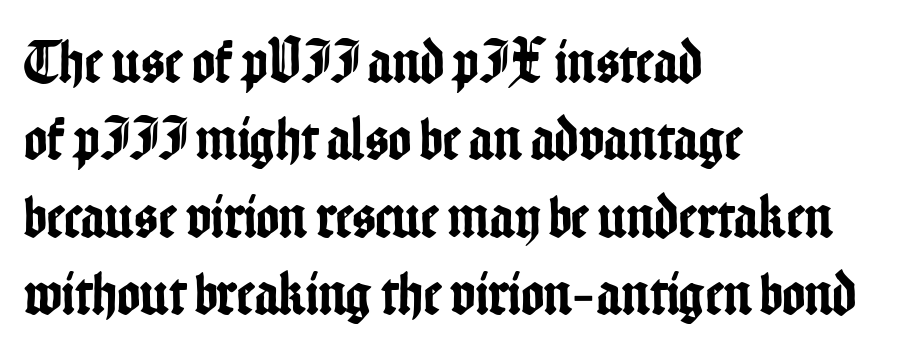
The space between consecutive lines is moderate. The letters sit at their default tracking, neither squeezed nor spread. Is this a fixed-width face? No — the glyphs have proportional, varying widths. Are there feet on the stems? There aren't — it's a sans.
